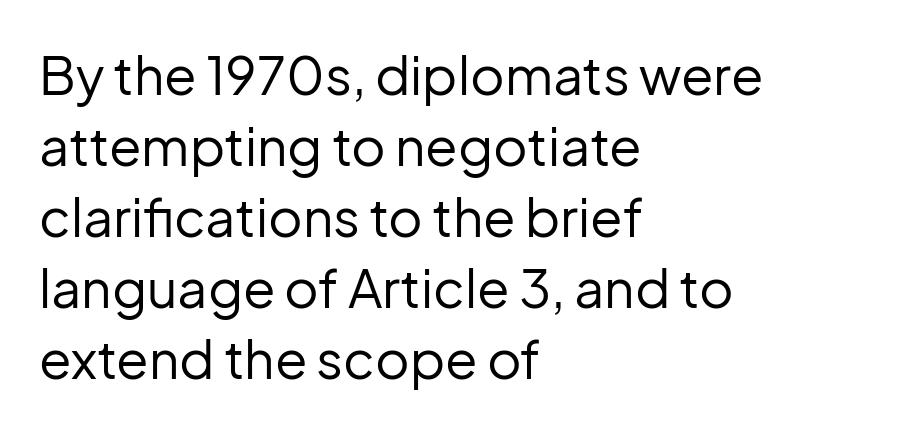
{"serif": "no", "italic": "no", "bold": "no", "weight": "regular", "width": "normal", "stroke_contrast": "low", "x_height": "medium", "monospaced": "no", "underline": "no", "align": "left", "line_spacing": "normal", "line_spacing_ratio": 1.34, "letter_spacing": "normal", "letter_spacing_em": 0.0, "glyph_px": 53}
